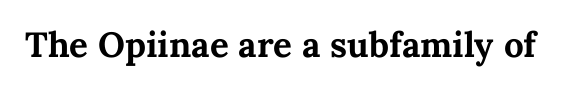
Upright lettering throughout. Think of a printed novel: that variable character pitch is what you see here. You could call the tracking neutral — neither tight nor loose. Bold? Absolutely — the strokes are thick and heavy.
